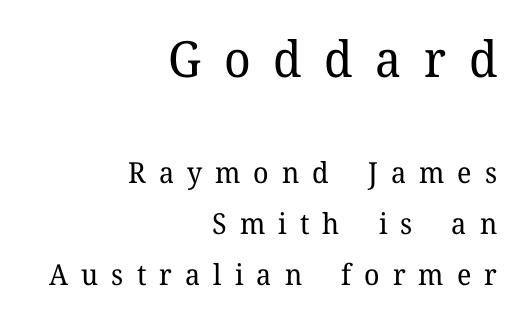
The image shows 50 px regular-weight serif type, upright; set right-aligned, line spacing 1.75x, unusually wide letter spacing (+0.45 em), not underlined; the first (top) block is 1.72x larger; low stroke contrast and a medium x-height.
